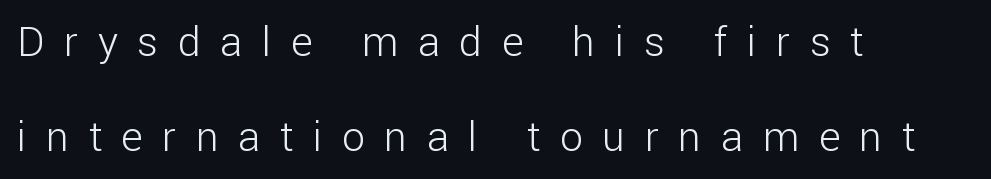
The image shows 41 px light sans-serif type, upright; set left-aligned, loose line spacing (2.31x), unusually wide letter spacing (+0.48 em), not underlined; low stroke contrast and a medium x-height.
